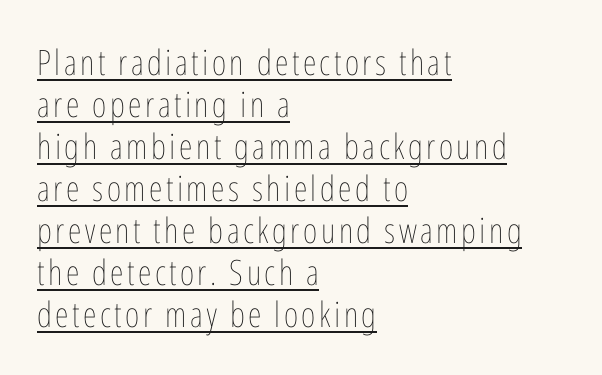
{"italic": "no", "bold": "no", "weight": "thin", "width": "condensed", "stroke_contrast": "low", "x_height": "medium", "monospaced": "no", "underline": "yes", "align": "left", "line_spacing_ratio": 1.2, "glyph_px": 35}
